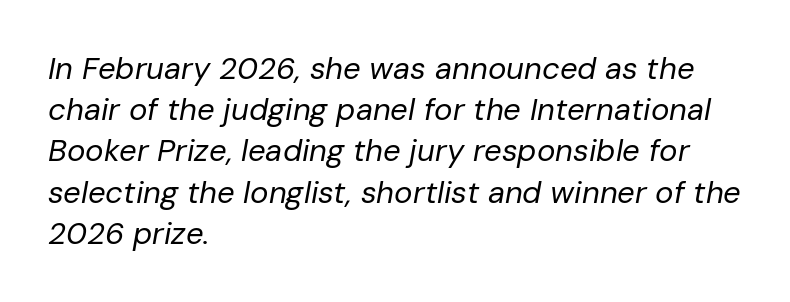
The image shows 31 px regular-weight type, italic (leaning right); set left-aligned, normal line spacing (1.33x), normal letter spacing, not underlined; low stroke contrast and a medium x-height.
